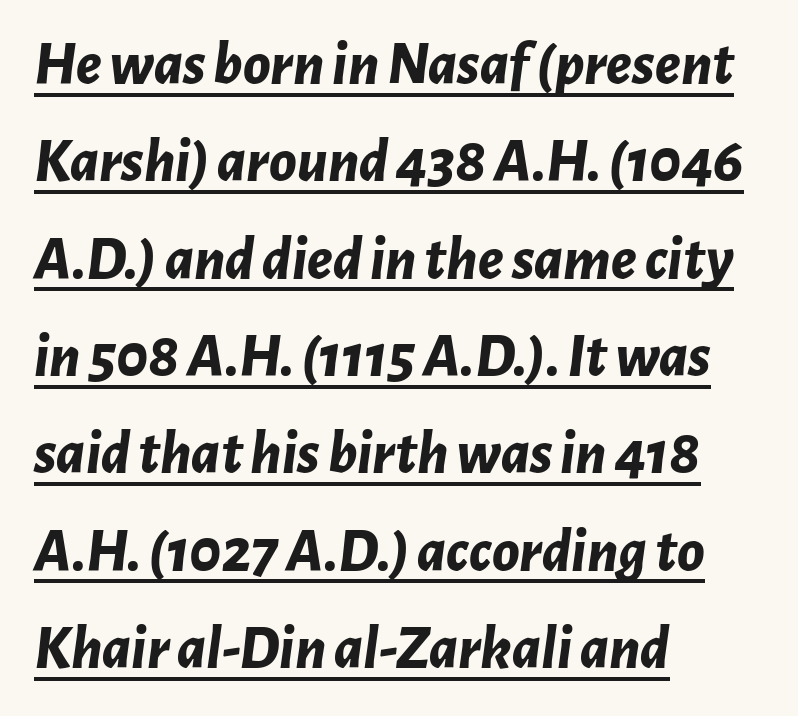
Q: Is the text bold? A: Yes.
Q: Is the text italic (slanted)? A: Yes, it leans right by about 7 degrees.
Q: Is the text underlined? A: Yes.
Q: How is the paragraph aligned? A: Left-aligned.
Q: Is the spacing between letters normal or unusually wide? A: Normal.
Q: Is the spacing between lines tight, normal or loose? A: Normal.
Q: Width (condensed, normal, or wide)? A: Normal.
Q: Stroke contrast? A: Low.
Q: x-height? A: Medium.
Q: Monospaced? A: No.
